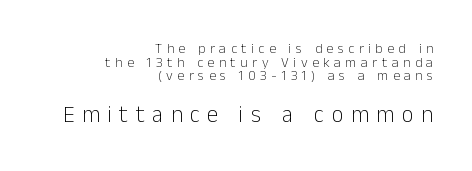
Honestly, there is no underline to notice here at all. The font sits on the lighter half of the weight spectrum, regular included. The letters stand straight up with perfectly vertical stems. The rendering uses a small line-height, squeezing the rows. Short note: letters widely spaced. The lines in this sample share a right terminus and differ only in where they begin.
